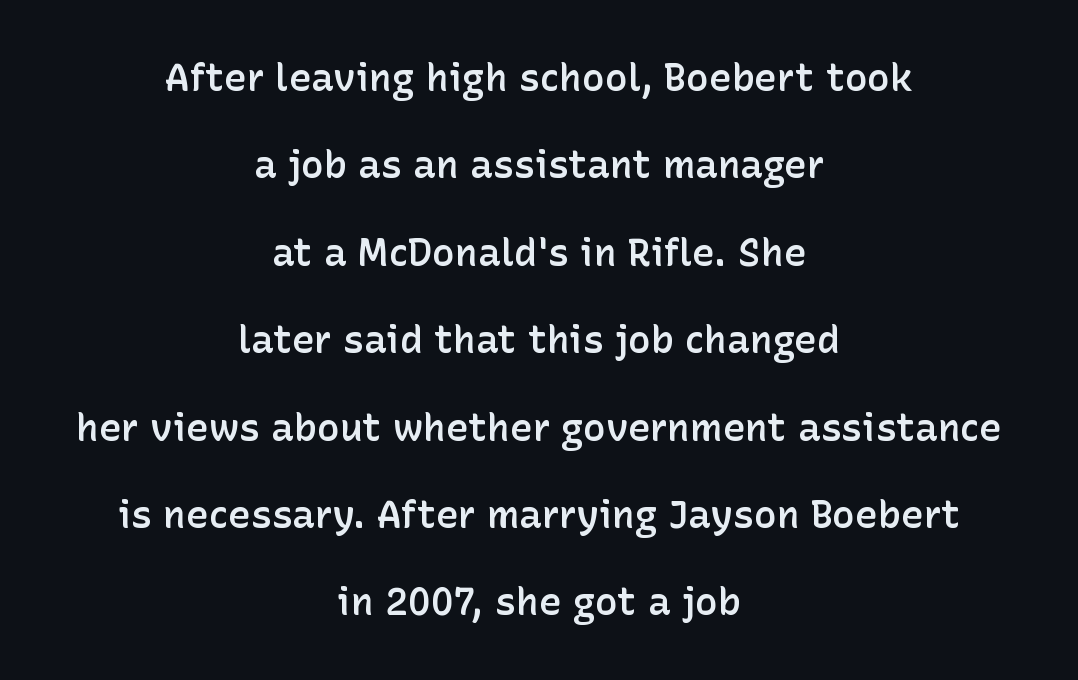
{"serif": "no", "italic": "no", "bold": "semi", "weight": "semibold", "width": "normal", "stroke_contrast": "low", "x_height": "medium", "monospaced": "no", "underline": "no", "align": "center", "line_spacing": "loose", "line_spacing_ratio": 2.3, "letter_spacing": "normal", "letter_spacing_em": 0.0, "glyph_px": 38}
